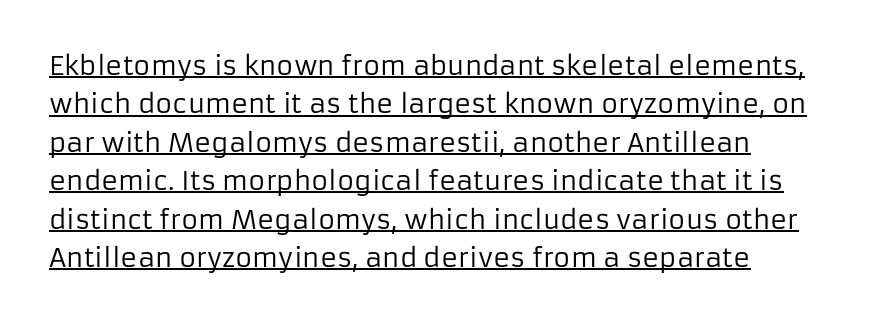
{"italic": "no", "bold": "no", "underline": "yes", "align": "left", "line_spacing": "normal", "line_spacing_ratio": 1.48, "letter_spacing": "normal", "letter_spacing_em": 0.0, "glyph_px": 26}
